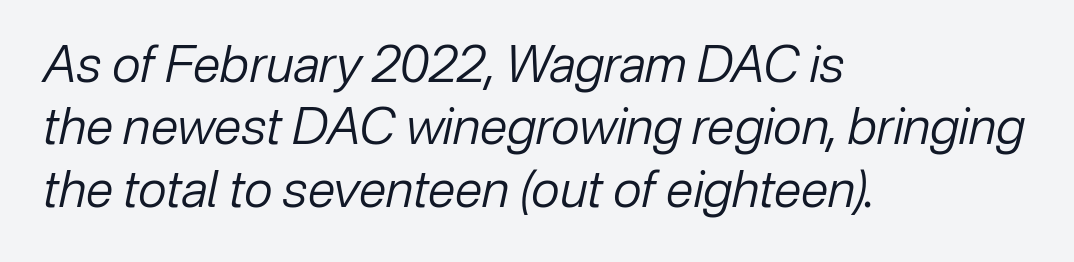
Stems and bowls with no extra thickness — not bold. Baseline-to-baseline distance is the conventional proportion of letter height. The rendering uses natural spacing where letterforms have individual widths. Lines of text with bare space underneath. The passage shown leans; its letterforms are oblique.
